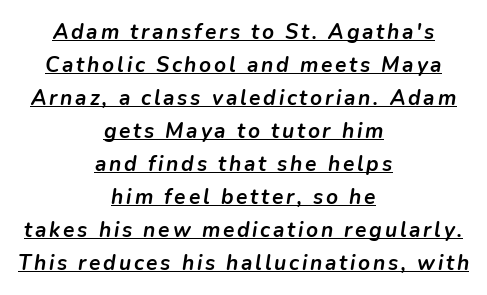
{"italic": "yes", "lean": "right", "slant_degrees": 9, "bold": "yes", "underline": "yes", "align": "center", "line_spacing": "normal", "line_spacing_ratio": 1.57, "glyph_px": 21}
